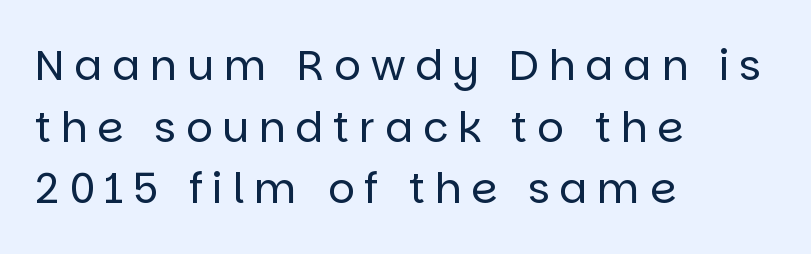
The vertical gap from one line to the next is medium. Is the stroke heavy? The answer is a plain regular-or-lighter. Inter-character spacing is expanded well beyond the font's built-in metrics. Underlining? Definitely not there. These lines stack with their left ends in a neat column. Look at the bottom of the vertical strokes: they stop flat, with no serifs.
